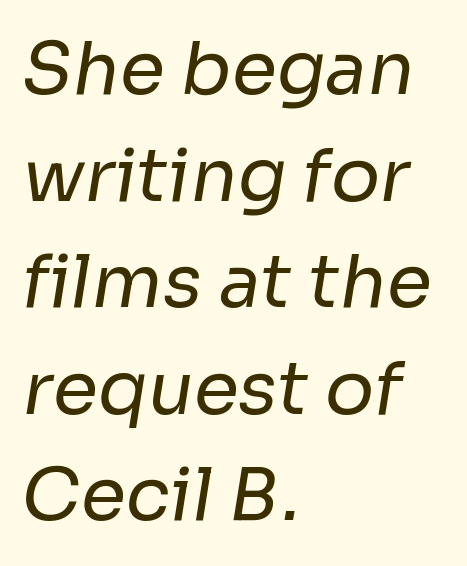
Q: Is the text bold? A: No.
Q: Is the typeface a serif or a sans-serif typeface? A: Sans-serif.
Q: Is the text underlined? A: No.
Q: How is the paragraph aligned? A: Left-aligned.
Q: Is the spacing between letters normal or unusually wide? A: Normal.
Q: Is the spacing between lines tight, normal or loose? A: Normal.
Q: Width (condensed, normal, or wide)? A: Normal.
Q: Stroke contrast? A: Low.
Q: x-height? A: Medium.
Q: Monospaced? A: No.
